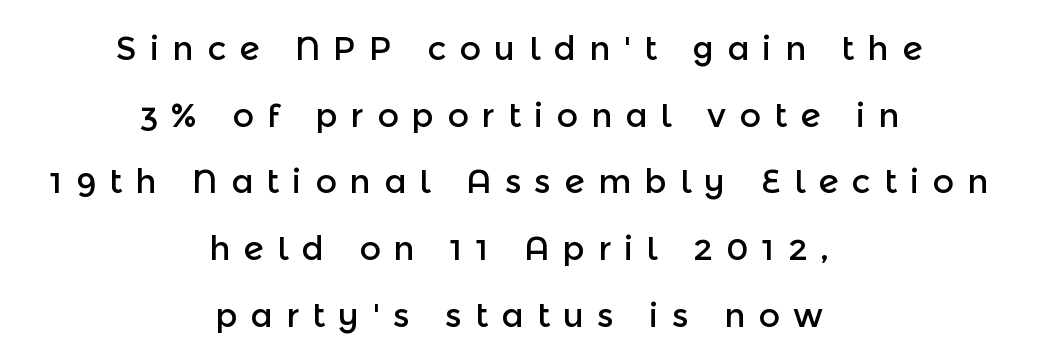
Italic: no, the glyphs are upright roman. Note the varied advance widths — an 'i' is clearly narrower than an 'm'. Words float on clear page, feet unadorned. Does extra space separate the letters? Yes, quite a lot of it. Does the type have serifs? No, each stem ends abruptly.
